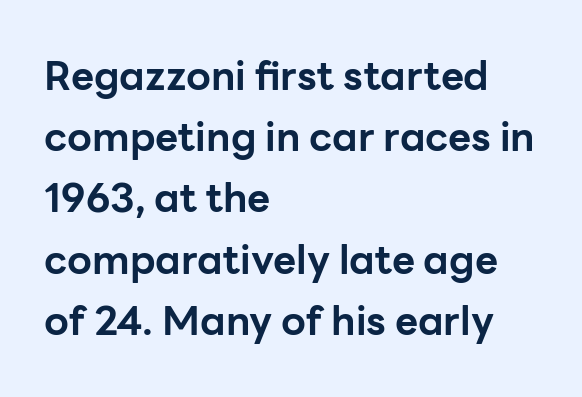
{"serif": "no", "italic": "no", "bold": "yes", "weight": "bold", "width": "normal", "stroke_contrast": "low", "x_height": "medium", "monospaced": "no", "underline": "no", "align": "left", "line_spacing": "normal", "line_spacing_ratio": 1.53, "letter_spacing": "normal", "letter_spacing_em": 0.0, "glyph_px": 40}
